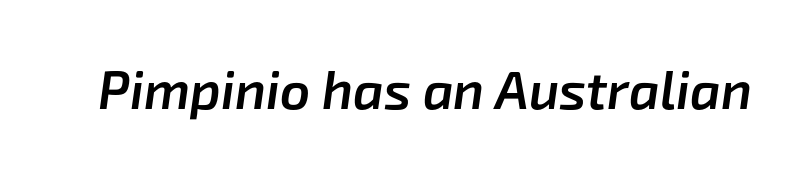
Q: Is the text bold? A: Semi-bold.
Q: Is the text italic (slanted)? A: Yes, it leans right by about 8 degrees.
Q: Is the text underlined? A: No.
Q: Is the spacing between letters normal or unusually wide? A: Normal.
Q: Width (condensed, normal, or wide)? A: Normal.
Q: Stroke contrast? A: Low.
Q: x-height? A: Medium.
Q: Monospaced? A: No.
